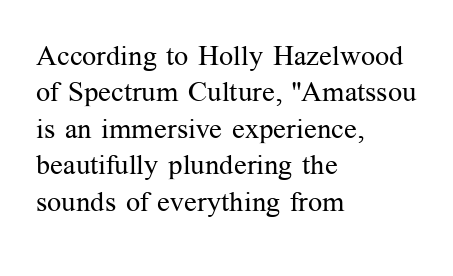
{"serif": "yes", "italic": "no", "bold": "no", "weight": "regular", "width": "normal", "stroke_contrast": "medium", "x_height": "medium", "monospaced": "no", "underline": "no", "align": "left", "line_spacing": "normal", "line_spacing_ratio": 1.3, "letter_spacing": "normal", "letter_spacing_em": 0.0, "glyph_px": 28}
